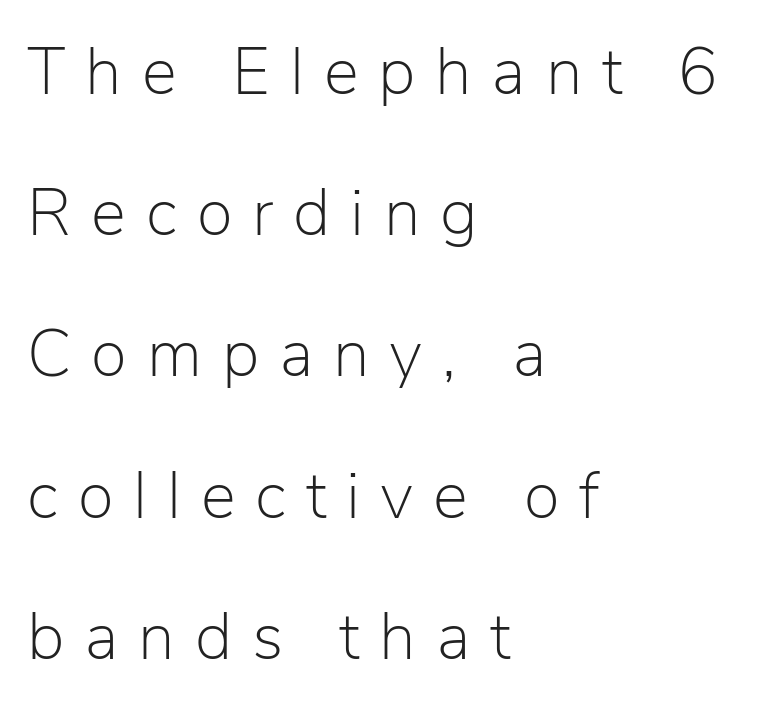
{"serif": "no", "italic": "no", "bold": "no", "weight": "light", "width": "normal", "stroke_contrast": "low", "x_height": "medium", "monospaced": "no", "underline": "no", "align": "left", "line_spacing": "loose", "line_spacing_ratio": 2.14, "letter_spacing": "wide", "letter_spacing_em": 0.3, "glyph_px": 66}
